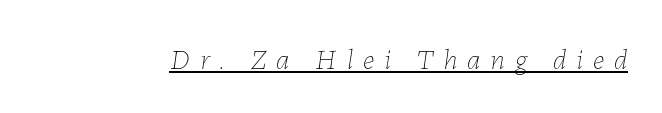
The strokes are not fattened; the text isn't bold. Does the lettering tilt? It does — this is italic. Proportional: the letters do not fall into vertical columns. Like a heading marked for emphasis, these lines bear an underscore. This sample uses expanded letter spacing, leaving extra air between glyphs.
